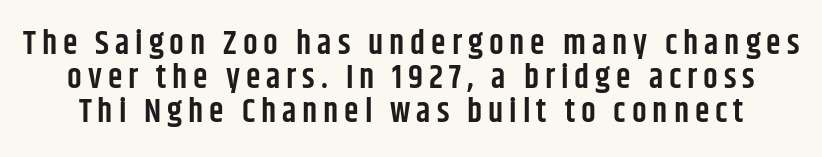
{"serif": "no", "italic": "no", "bold": "semi", "weight": "semibold", "width": "condensed", "stroke_contrast": "low", "x_height": "large", "monospaced": "no", "underline": "no", "line_spacing": "tight", "line_spacing_ratio": 1.03, "glyph_px": 33}
